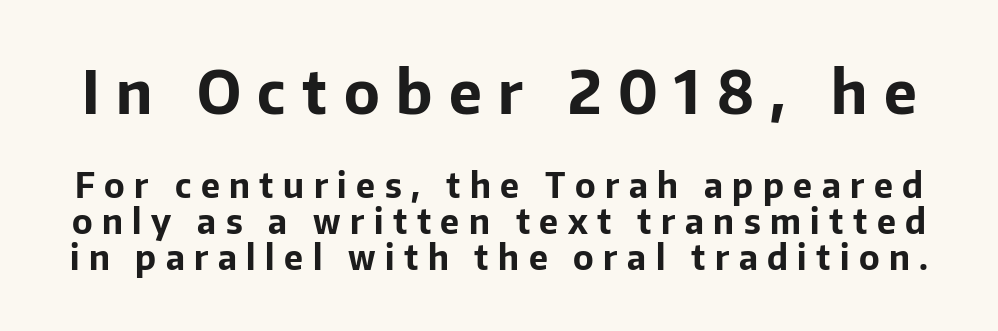
Weight: bold. The passage shown begins with its larger block and ends with its smaller one. Each letter keeps its own natural width here, so spacing adapts to shape. Bare-footed words on every line. How are the letters spaced? Widely, with obvious added tracking. The designer dialed line spacing down below the default.
